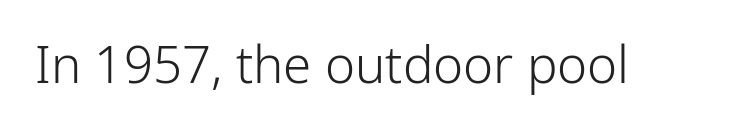
{"serif": "no", "italic": "no", "bold": "no", "weight": "light", "width": "normal", "stroke_contrast": "low", "x_height": "medium", "monospaced": "no", "underline": "no", "letter_spacing": "normal", "letter_spacing_em": 0.0, "glyph_px": 51}
